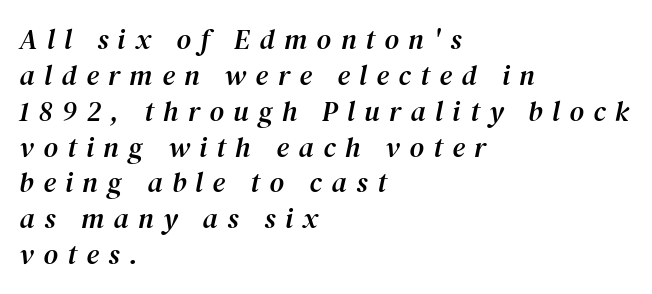
The passage shown is typed in a proportional face where columns would drift. The letters carry serifs — small finishing strokes at the ends of their stems. How are the letters spaced? Widely, with obvious added tracking. Leading matches the norm, producing a regular column. The specimen omits any rule beneath the text block's lines.
